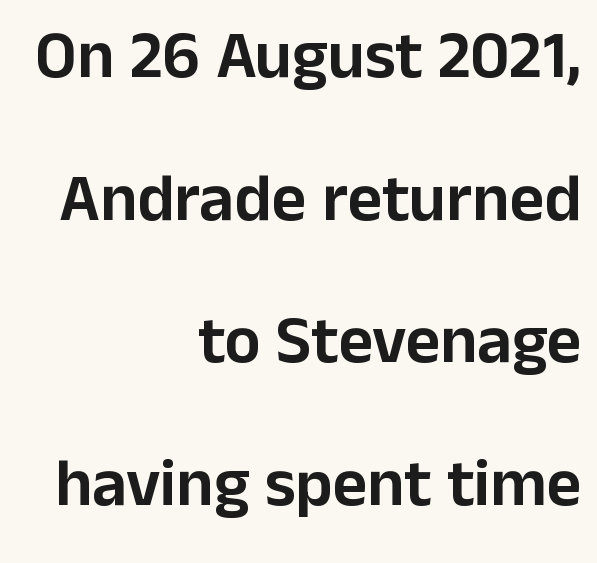
What's the leading like? Stretched, with rows far apart. Check under the words: just untouched page. Typeset ragged left — the right edge is the straight one. The typeface chosen for these lines omits serifs.
